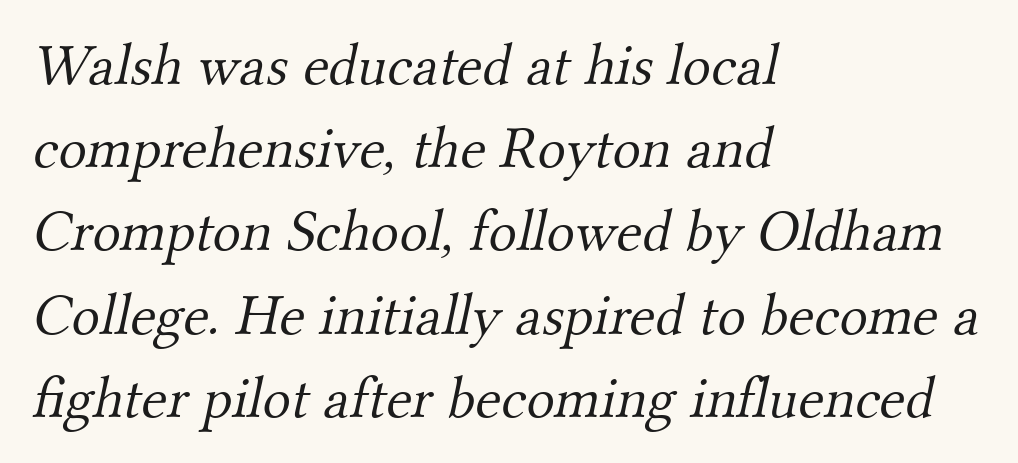
Classification — serif. Students, observe: this is what conventionally led text looks like. Caption: multi-line text, flush left, ragged right. Underlining? Definitely not there.
